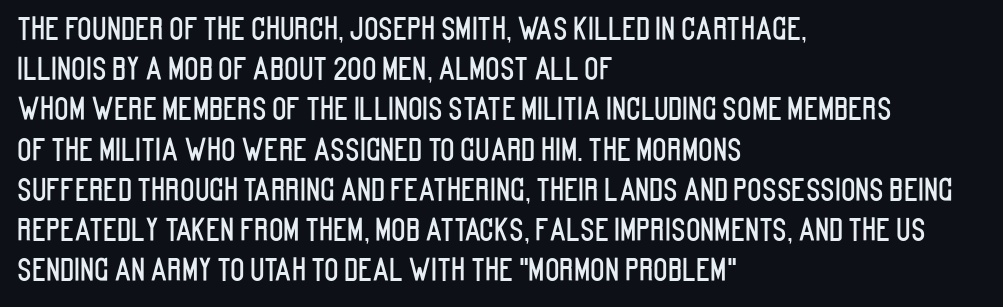
The image shows 30 px condensed sans-serif type, upright; set left-aligned, normal line spacing (1.34x), normal letter spacing, not underlined; low stroke contrast and a large x-height.
